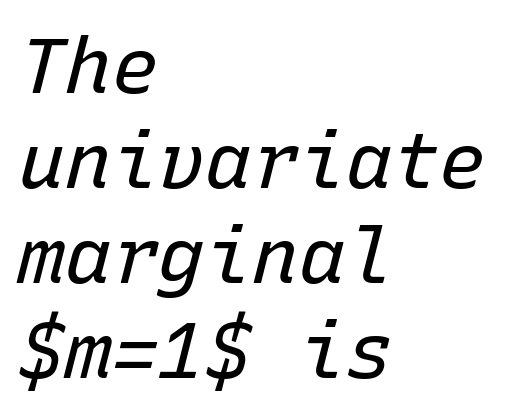
Q: Is the text bold? A: No.
Q: Is the text italic (slanted)? A: Yes, it leans right by about 15 degrees.
Q: Is the text underlined? A: No.
Q: How is the paragraph aligned? A: Left-aligned.
Q: Is the spacing between letters normal or unusually wide? A: Normal.
Q: Width (condensed, normal, or wide)? A: Normal.
Q: Stroke contrast? A: Low.
Q: x-height? A: Medium.
Q: Monospaced? A: Yes.
